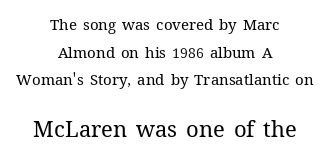
Q: Is the text bold? A: No.
Q: Is the text italic (slanted)? A: No, it is upright.
Q: Is the text underlined? A: No.
Q: How is the paragraph aligned? A: Centered.
Q: Is the spacing between letters normal or unusually wide? A: Normal.
Q: Which block of text is set in a larger size, the first (top) or the second (bottom)? A: The second (bottom) one.
